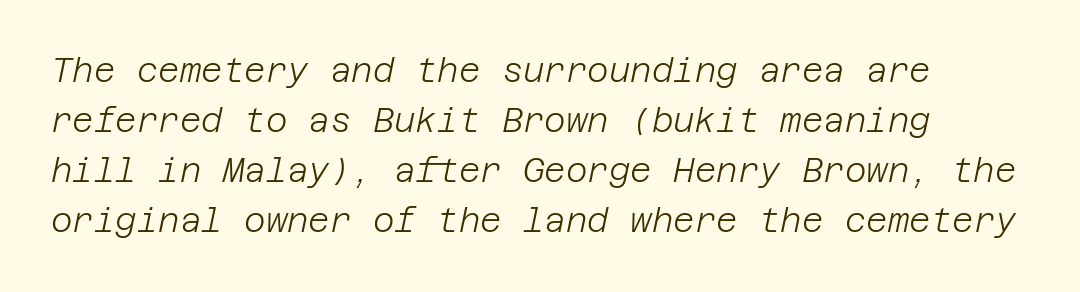
This rendering features lettering with no underline. You can tell it's italic because the verticals aren't actually vertical. The weight would be labelled regular, book, light, or lighter still. Does the leading feel generous? No, just average. Does extra space separate the letters? No, they use regular spacing. Casual observation: everything's shoved over to the left.
